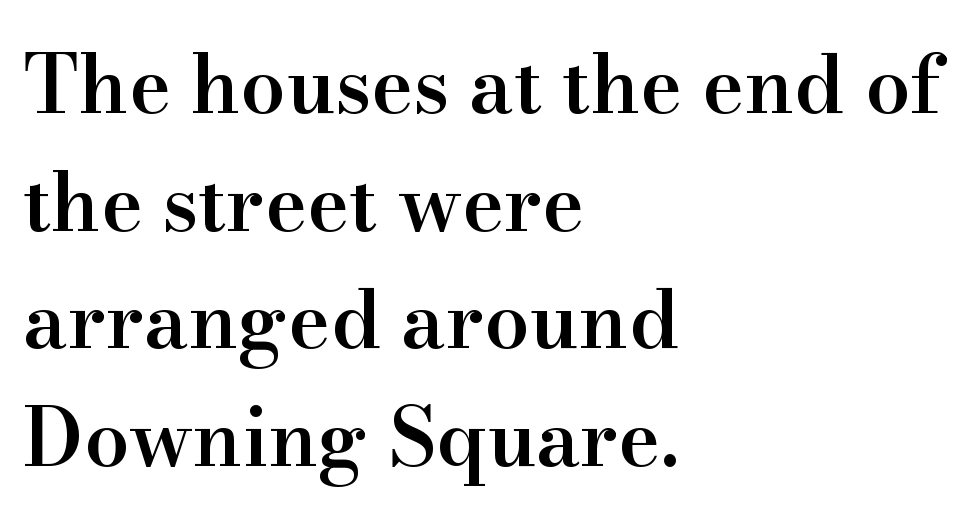
Q: Is the text bold? A: Semi-bold.
Q: Is the text italic (slanted)? A: No, it is upright.
Q: Is the typeface a serif or a sans-serif typeface? A: Serif.
Q: Is the text underlined? A: No.
Q: How is the paragraph aligned? A: Left-aligned.
Q: Is the spacing between letters normal or unusually wide? A: Normal.
Q: Is the spacing between lines tight, normal or loose? A: Normal.
Q: Width (condensed, normal, or wide)? A: Normal.
Q: Stroke contrast? A: High.
Q: x-height? A: Small.
Q: Monospaced? A: No.
